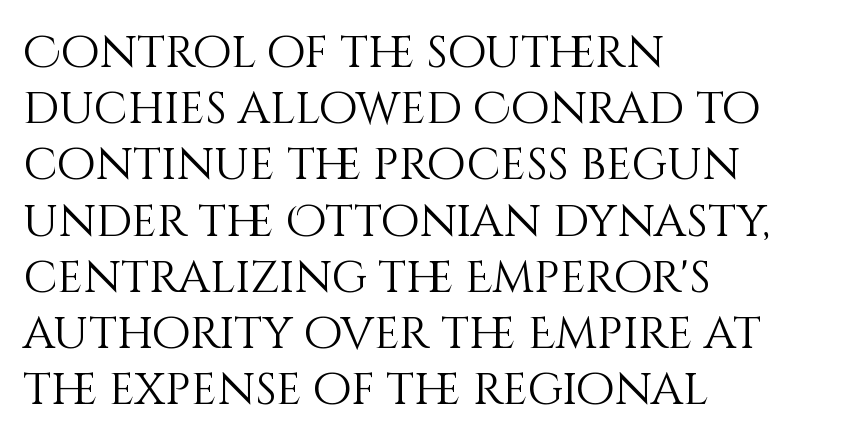
{"italic": "no", "bold": "no", "weight": "light", "width": "normal", "stroke_contrast": "medium", "x_height": "large", "monospaced": "no", "underline": "no", "align": "left", "line_spacing": "normal", "line_spacing_ratio": 1.25, "letter_spacing": "normal", "letter_spacing_em": 0.0, "glyph_px": 45}
